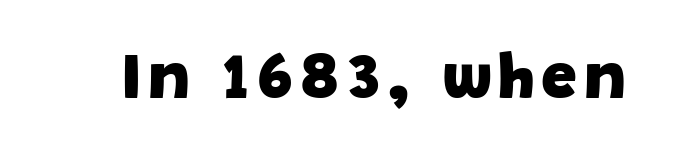
Q: Is the text bold? A: Yes.
Q: Is the typeface a serif or a sans-serif typeface? A: Sans-serif.
Q: Is the text underlined? A: No.
Q: Width (condensed, normal, or wide)? A: Normal.
Q: Stroke contrast? A: Low.
Q: x-height? A: Large.
Q: Monospaced? A: No.
